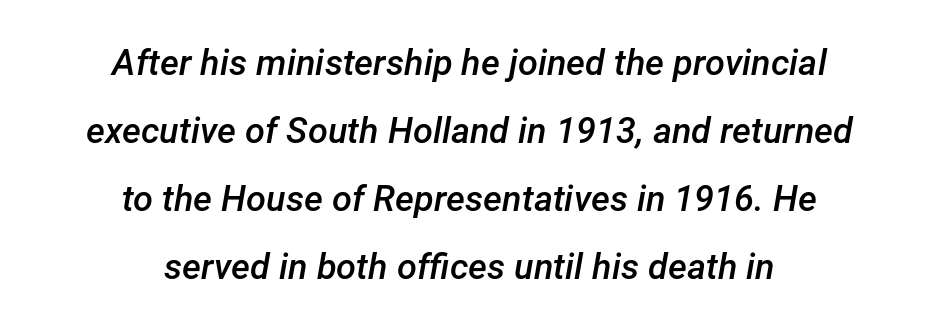
Compared with an ordinary text face, these strokes are moderately heavier — a semibold. These lines are rendered in a variable-pitch font. Each word holds together tightly as a unit, with standard inter-letter gaps. Clear beneath every line of the passage. These lines are centered, leaving both edges ragged.
